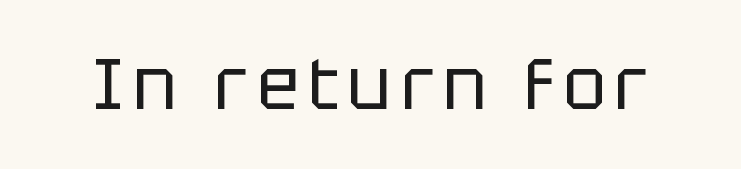
{"serif": "no", "italic": "no", "bold": "no", "weight": "regular", "width": "normal", "stroke_contrast": "low", "x_height": "large", "monospaced": "no", "underline": "no", "glyph_px": 71}
